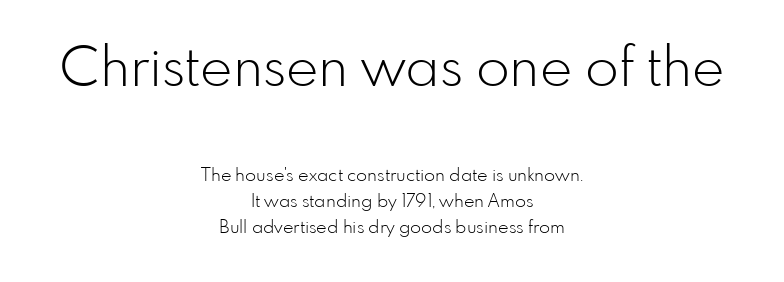
Does the lettering tilt? It doesn't — this is upright. The gaps between neighbouring characters are ordinary and unremarkable. A student would call this center alignment; a typographer would say set centered. A bare baseline throughout the passage. No extra ink here — the face is not bold.
